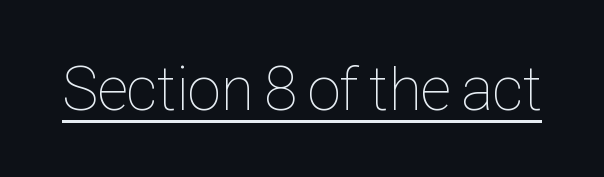
The image shows 62 px thin, condensed type, upright; set normal letter spacing, underlined; low stroke contrast and a medium x-height.
